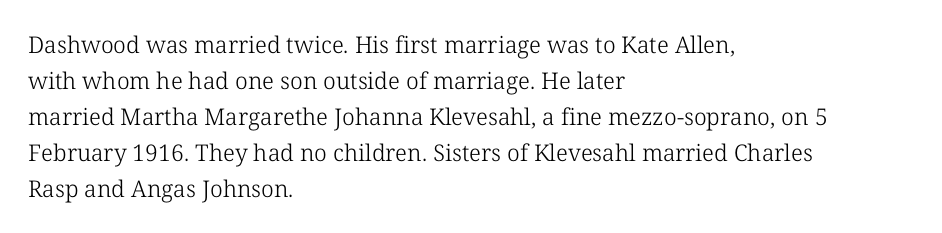
Q: Is the text bold? A: No.
Q: Is the text italic (slanted)? A: No, it is upright.
Q: Is the text underlined? A: No.
Q: How is the paragraph aligned? A: Left-aligned.
Q: Is the spacing between letters normal or unusually wide? A: Normal.
Q: Is the spacing between lines tight, normal or loose? A: Normal.
